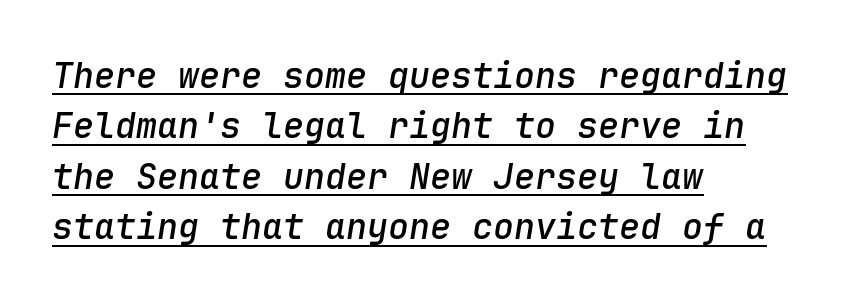
These lines stack with their left ends in a neat column. The whole block is typeset with a tilt. The letters march in equal steps, a hallmark of fixed-pitch type. The letterforms sit shoulder to shoulder at normal distance.
